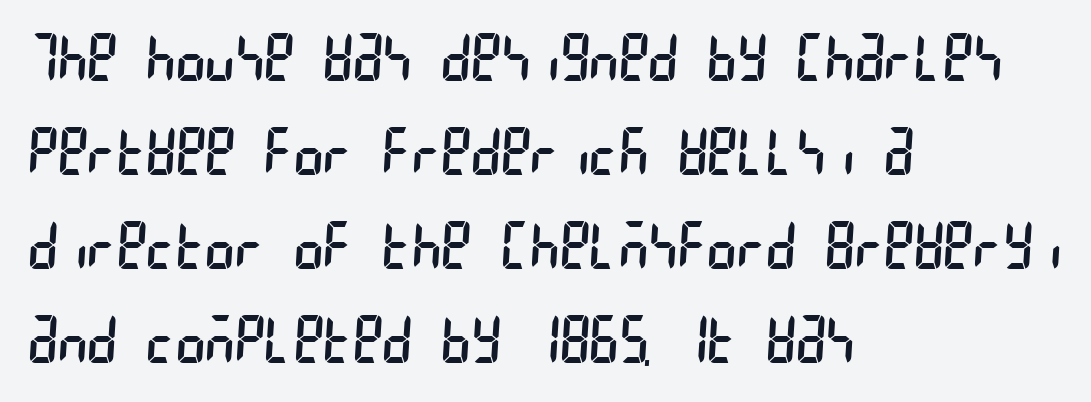
The image shows 63 px regular-weight, condensed sans-serif type; set left-aligned, normal line spacing (1.49x), normal letter spacing, not underlined; low stroke contrast and a large x-height.
